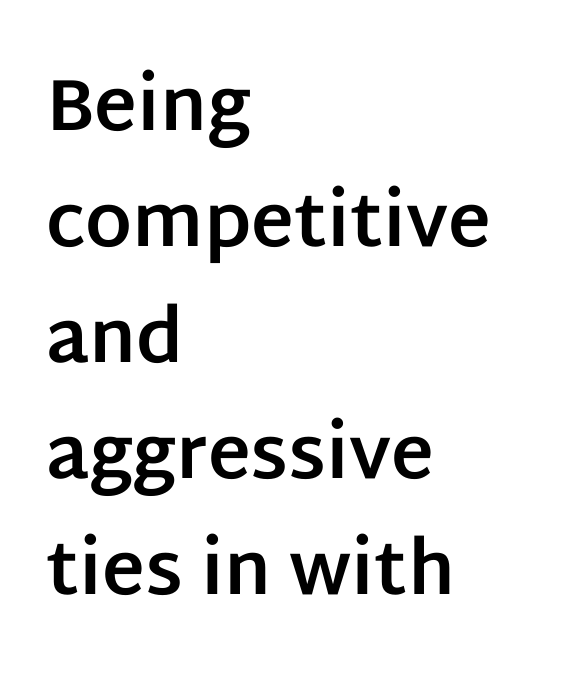
The image shows 73 px bold sans-serif type, upright; set left-aligned, normal line spacing (1.59x), normal letter spacing, not underlined; low stroke contrast and a large x-height.
